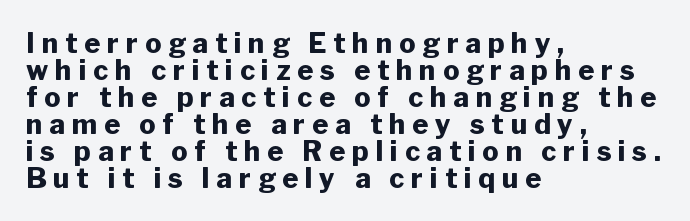
Q: Is the text bold? A: Yes.
Q: Is the text italic (slanted)? A: No, it is upright.
Q: Is the text underlined? A: No.
Q: How is the paragraph aligned? A: Left-aligned.
Q: Is the spacing between letters normal or unusually wide? A: Unusually wide.
Q: Is the spacing between lines tight, normal or loose? A: Tight.
